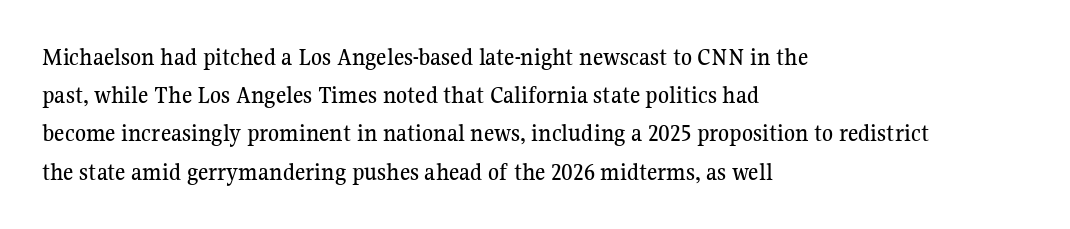
Descenders hang freely into open space. Teacher's note: observe the even left margin — that is flush-left alignment. The vertical gap from one line to the next is medium. If you drew a line through each stem, it would be perfectly vertical. The letters sit at their default tracking, neither squeezed nor spread.
